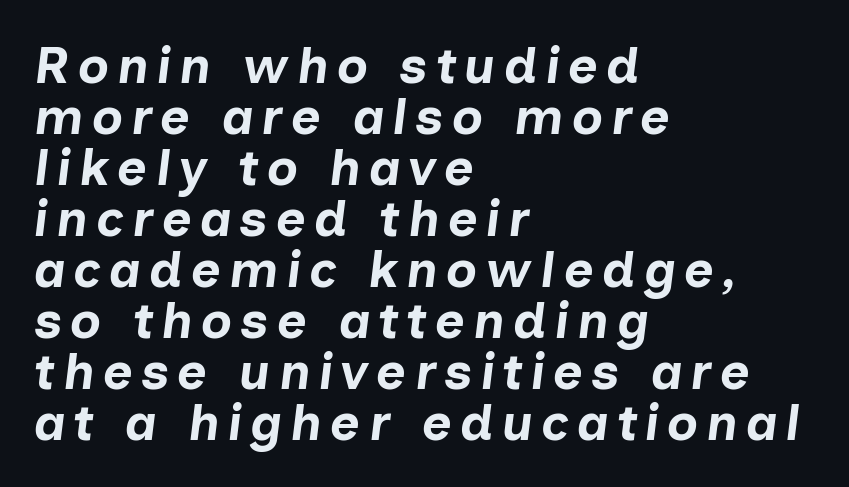
Q: Is the text bold? A: Yes.
Q: Is the text italic (slanted)? A: Yes, it leans right by about 7 degrees.
Q: Is the text underlined? A: No.
Q: How is the paragraph aligned? A: Left-aligned.
Q: Is the spacing between lines tight, normal or loose? A: Tight.
Q: Width (condensed, normal, or wide)? A: Normal.
Q: Stroke contrast? A: Low.
Q: x-height? A: Medium.
Q: Monospaced? A: No.
